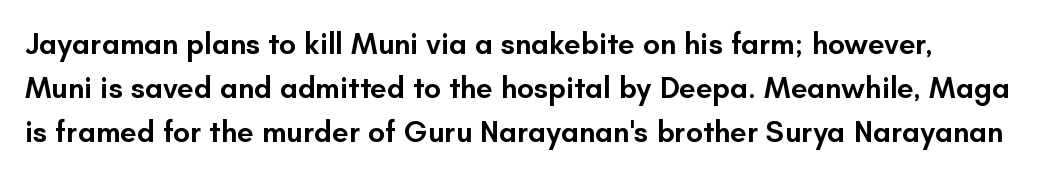
The image shows 30 px semibold sans-serif type, upright; set normal line spacing (1.47x), normal letter spacing, not underlined; low stroke contrast and a small x-height.
